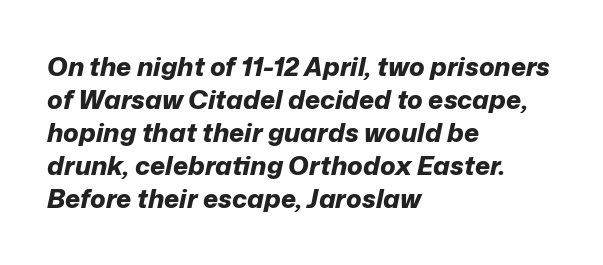
The image shows 26 px bold type, italic (leaning right); set left-aligned, normal line spacing (1.27x), normal letter spacing, not underlined.
